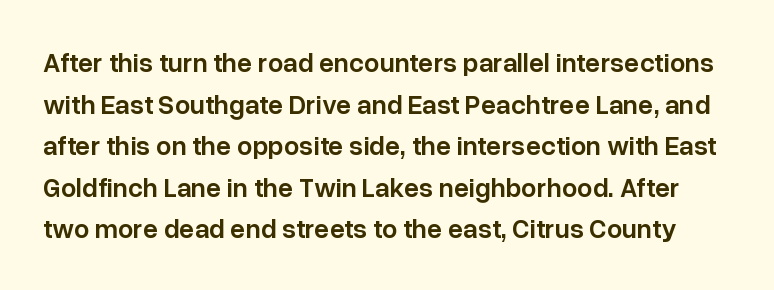
Q: Is the text bold? A: Semi-bold.
Q: Is the text italic (slanted)? A: No, it is upright.
Q: Is the text underlined? A: No.
Q: Is the spacing between letters normal or unusually wide? A: Normal.
Q: Is the spacing between lines tight, normal or loose? A: Normal.
